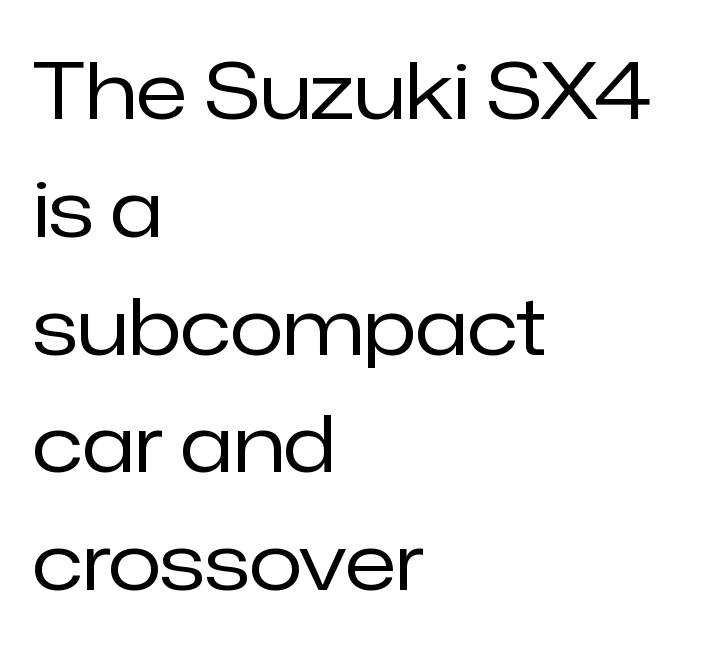
Each letter's strokes conclude bluntly, with no projecting serifs. Think of a printed novel: that variable character pitch is what you see here. Check the space under the baseline: it is left empty. If you drew a line through each stem, it would be perfectly vertical. These lines sit exactly where default settings would place them.
